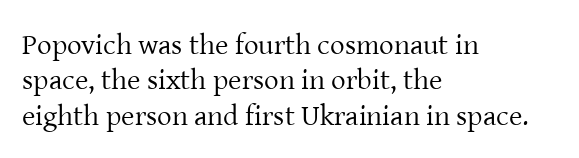
Q: Is the text bold? A: No.
Q: Is the text italic (slanted)? A: No, it is upright.
Q: Is the typeface a serif or a sans-serif typeface? A: Serif.
Q: Is the text underlined? A: No.
Q: How is the paragraph aligned? A: Left-aligned.
Q: Is the spacing between letters normal or unusually wide? A: Normal.
Q: Width (condensed, normal, or wide)? A: Normal.
Q: Stroke contrast? A: Low.
Q: x-height? A: Medium.
Q: Monospaced? A: No.
